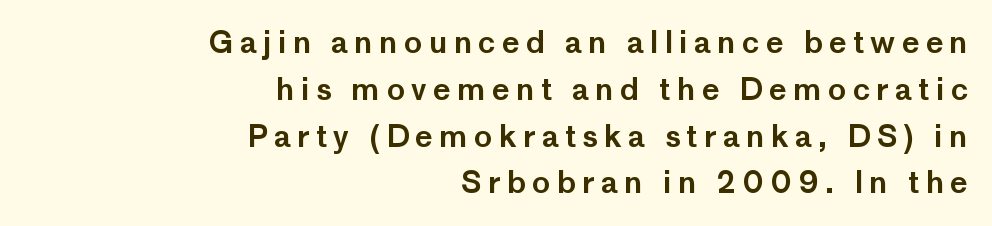
The image shows 30 px sans-serif type, upright; set right-aligned, normal line spacing (1.56x), unusually wide letter spacing (+0.21 em), not underlined; low stroke contrast and a medium x-height.
